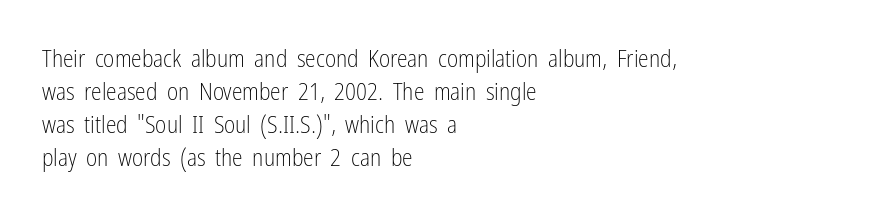
Q: Is the text bold? A: No.
Q: Is the text italic (slanted)? A: No, it is upright.
Q: Is the text underlined? A: No.
Q: How is the paragraph aligned? A: Left-aligned.
Q: Is the spacing between letters normal or unusually wide? A: Normal.
Q: Is the spacing between lines tight, normal or loose? A: Normal.
